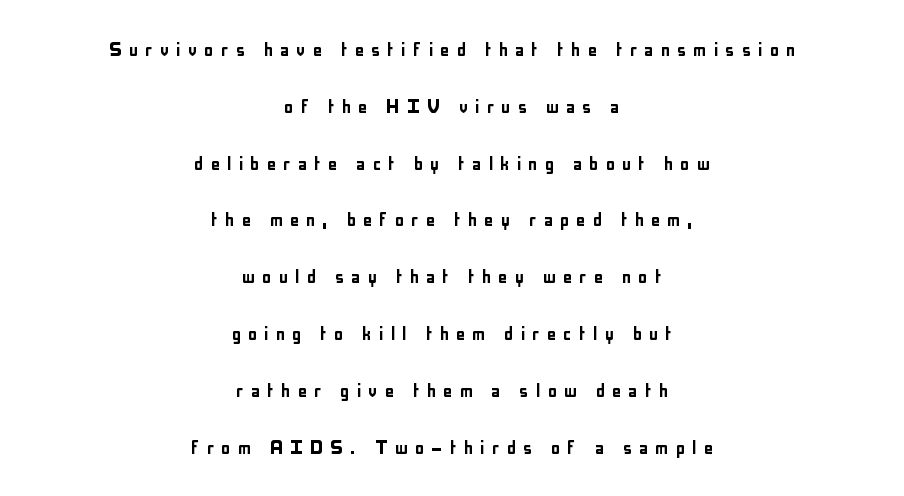
The image shows 23 px text type, upright; set centered, loose line spacing (2.47x), unusually wide letter spacing (+0.31 em), not underlined.
